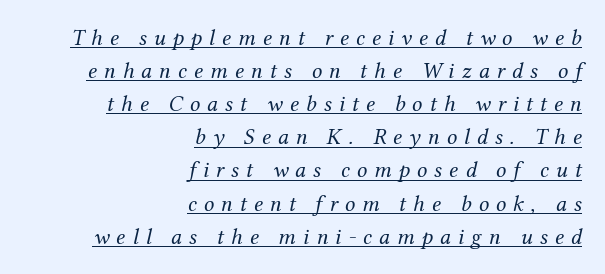
Q: Is the text bold? A: No.
Q: Is the text italic (slanted)? A: Yes, it leans right by about 12 degrees.
Q: Is the text underlined? A: Yes.
Q: How is the paragraph aligned? A: Right-aligned.
Q: Is the spacing between letters normal or unusually wide? A: Unusually wide.
Q: Is the spacing between lines tight, normal or loose? A: Normal.
